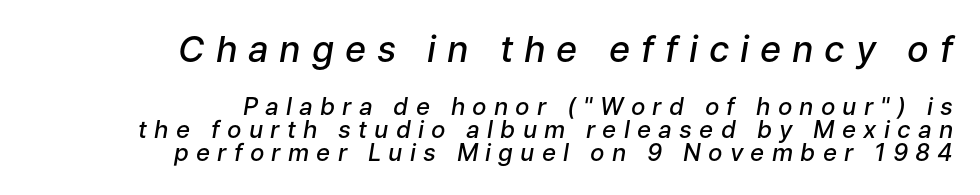
Q: Is the text bold? A: Semi-bold.
Q: Is the text italic (slanted)? A: Yes, it leans right by about 9 degrees.
Q: Is the text underlined? A: No.
Q: How is the paragraph aligned? A: Right-aligned.
Q: Is the spacing between letters normal or unusually wide? A: Unusually wide.
Q: Is the spacing between lines tight, normal or loose? A: Tight.
Q: Which block of text is set in a larger size, the first (top) or the second (bottom)? A: The first (top) one.
Q: Width (condensed, normal, or wide)? A: Normal.
Q: Stroke contrast? A: Low.
Q: x-height? A: Medium.
Q: Monospaced? A: No.
